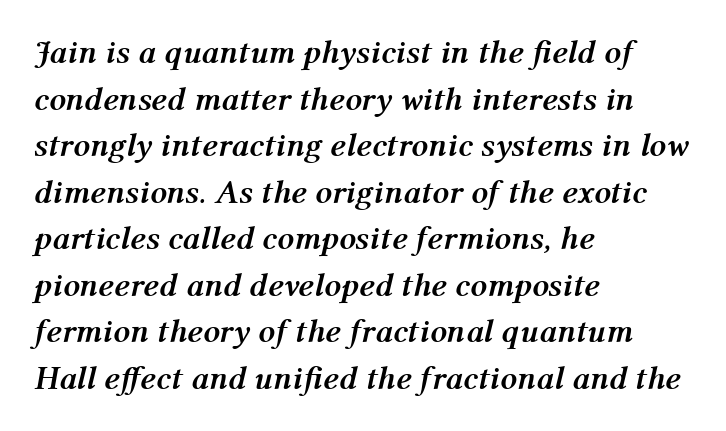
The image shows 33 px semibold type, italic (leaning right); set left-aligned, normal line spacing (1.41x), normal letter spacing, not underlined; medium stroke contrast and a medium x-height.
